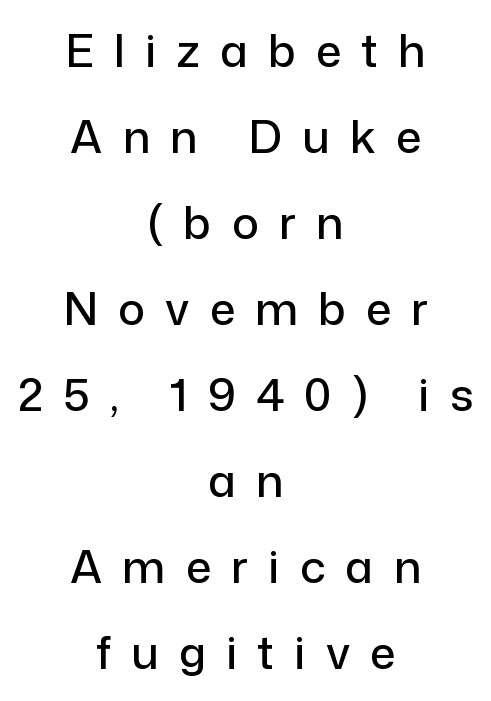
{"serif": "no", "italic": "no", "width": "normal", "stroke_contrast": "low", "x_height": "medium", "monospaced": "no", "underline": "no", "align": "center", "line_spacing": "loose", "line_spacing_ratio": 1.91, "letter_spacing": "wide", "letter_spacing_em": 0.45, "glyph_px": 45}
